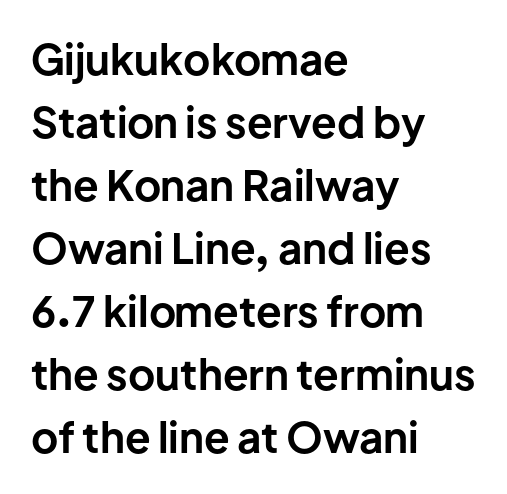
The image shows 42 px bold sans-serif type, upright; set left-aligned, normal line spacing (1.5x), normal letter spacing, not underlined; low stroke contrast and a medium x-height.
